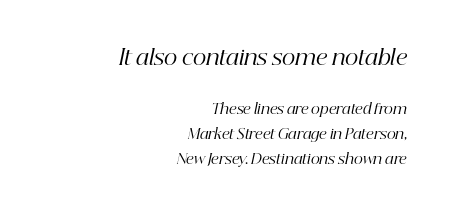
Q: Is the text bold? A: No.
Q: Is the text italic (slanted)? A: Yes, it leans right by about 12 degrees.
Q: Is the text underlined? A: No.
Q: How is the paragraph aligned? A: Right-aligned.
Q: Is the spacing between letters normal or unusually wide? A: Normal.
Q: Which block of text is set in a larger size, the first (top) or the second (bottom)? A: The first (top) one.
